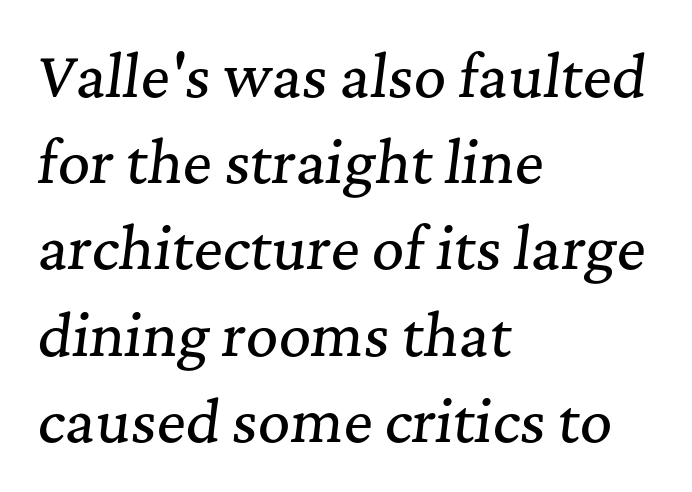
Q: Is the text italic (slanted)? A: Yes, it leans right by about 7 degrees.
Q: Is the typeface a serif or a sans-serif typeface? A: Serif.
Q: Is the text underlined? A: No.
Q: How is the paragraph aligned? A: Left-aligned.
Q: Is the spacing between letters normal or unusually wide? A: Normal.
Q: Is the spacing between lines tight, normal or loose? A: Normal.
Q: Width (condensed, normal, or wide)? A: Normal.
Q: Stroke contrast? A: Medium.
Q: x-height? A: Medium.
Q: Monospaced? A: No.
